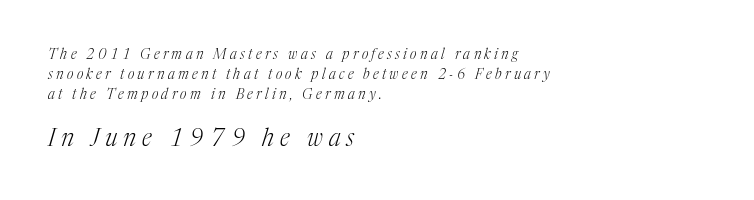
Q: Is the text bold? A: No.
Q: Is the text italic (slanted)? A: Yes, it leans right by about 17 degrees.
Q: Is the text underlined? A: No.
Q: How is the paragraph aligned? A: Left-aligned.
Q: Is the spacing between letters normal or unusually wide? A: Unusually wide.
Q: Is the spacing between lines tight, normal or loose? A: Normal.
Q: Which block of text is set in a larger size, the first (top) or the second (bottom)? A: The second (bottom) one.
